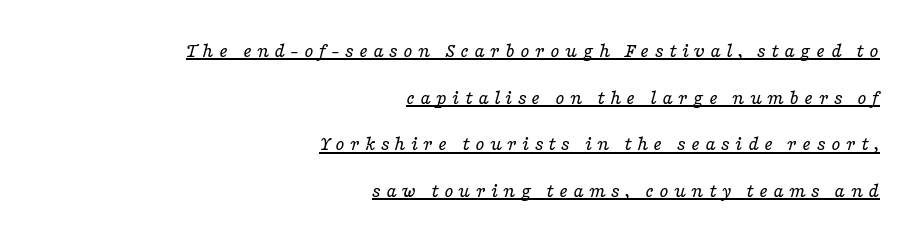
The image shows 21 px text type, italic (leaning right); set right-aligned, loose line spacing (2.22x), unusually wide letter spacing (+0.24 em), underlined.
